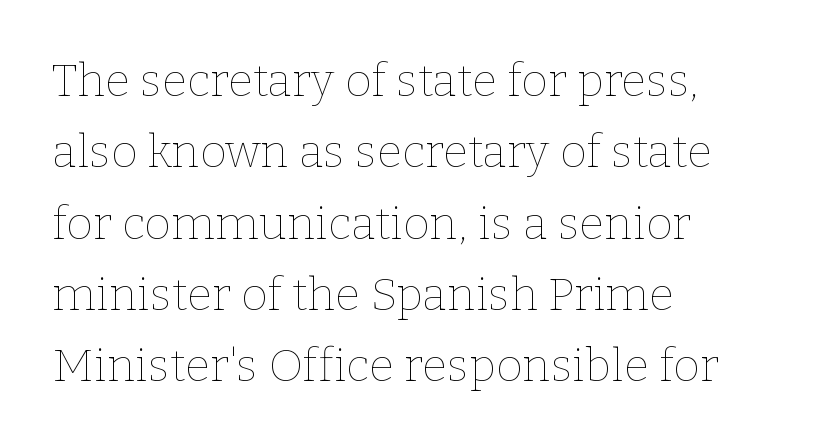
Q: Is the text bold? A: No.
Q: Is the text italic (slanted)? A: No, it is upright.
Q: Is the text underlined? A: No.
Q: How is the paragraph aligned? A: Left-aligned.
Q: Is the spacing between letters normal or unusually wide? A: Normal.
Q: Is the spacing between lines tight, normal or loose? A: Normal.
Q: Width (condensed, normal, or wide)? A: Normal.
Q: Stroke contrast? A: Low.
Q: x-height? A: Medium.
Q: Monospaced? A: No.
